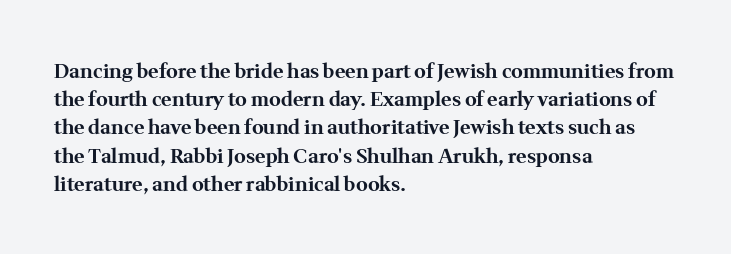
The image shows 20 px bold type, upright; set left-aligned, normal line spacing (1.41x), normal letter spacing, not underlined.
